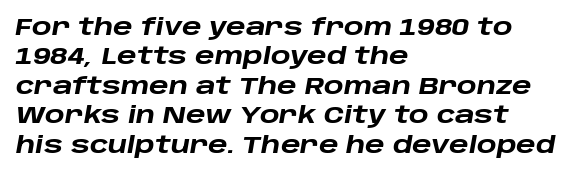
Typeset ragged right — the left edge is the straight one. Vertical spacing — default. Words appear dense and cohesive because spacing is normal. Honestly, there is no underline to notice here at all. This is heavy type, rendered in bold. The text carries the slant typical of an italic or oblique font.
